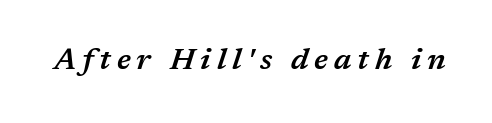
The image shows 30 px semibold type, italic (leaning right); set unusually wide letter spacing (+0.2 em), not underlined; medium stroke contrast and a medium x-height.
